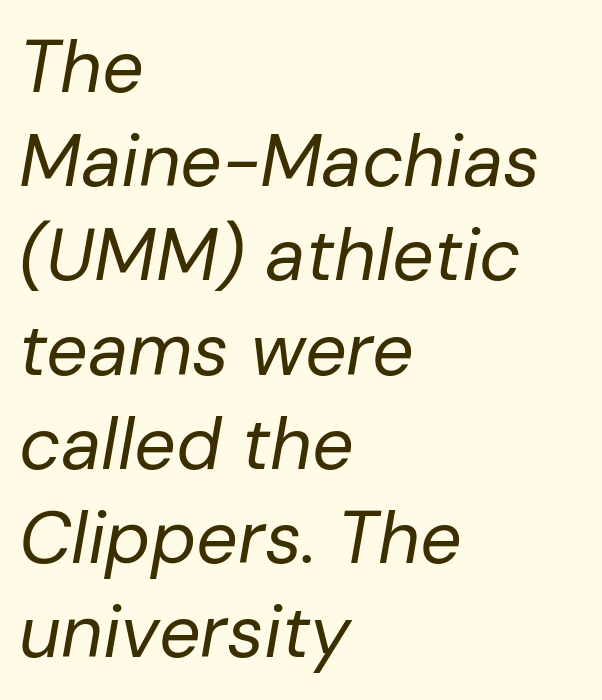
Q: Is the text bold? A: No.
Q: Is the text italic (slanted)? A: Yes, it leans right by about 10 degrees.
Q: Is the text underlined? A: No.
Q: How is the paragraph aligned? A: Left-aligned.
Q: Is the spacing between letters normal or unusually wide? A: Normal.
Q: Is the spacing between lines tight, normal or loose? A: Normal.
Q: Width (condensed, normal, or wide)? A: Normal.
Q: Stroke contrast? A: Low.
Q: x-height? A: Medium.
Q: Monospaced? A: No.
